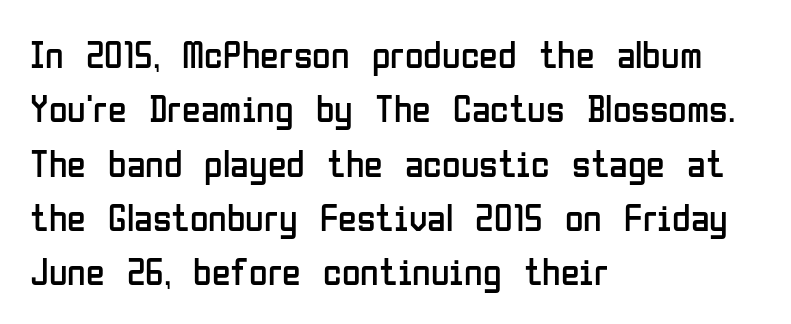
The font's upright variant was chosen for this text. A typesetter would label this face a sans. The gap between lines stays unmarked. The paragraph shown leans on its left margin. Stems here are at most as thick as an everyday book face. The rows are spaced the way most documents space them.
